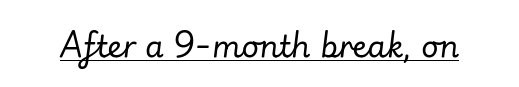
Q: Is the text bold? A: No.
Q: Is the text italic (slanted)? A: Yes, it leans right by about 7 degrees.
Q: Is the text underlined? A: Yes.
Q: Is the spacing between letters normal or unusually wide? A: Normal.
Q: Width (condensed, normal, or wide)? A: Normal.
Q: Stroke contrast? A: Low.
Q: x-height? A: Small.
Q: Monospaced? A: No.
